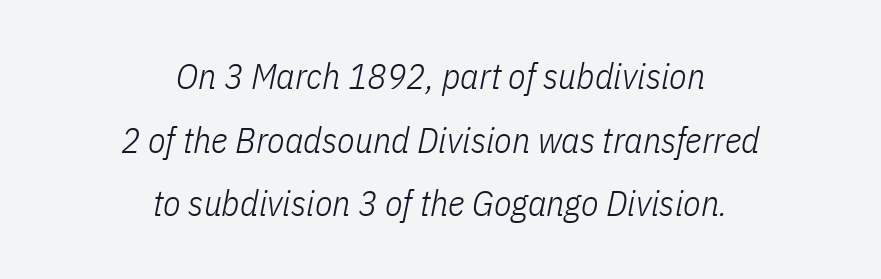
Casual observation: everything's sitting right in the middle. The font's italic variant was chosen for this text. This is not heavy type; no bold has been used. The space beneath each line is pristine and unruled. The passage shown is typed in a proportional face where columns would drift. You could call the tracking neutral — neither tight nor loose.
